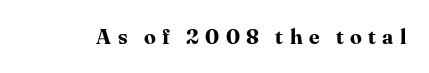
{"italic": "no", "bold": "yes", "underline": "no", "letter_spacing": "wide", "letter_spacing_em": 0.3, "glyph_px": 21}
